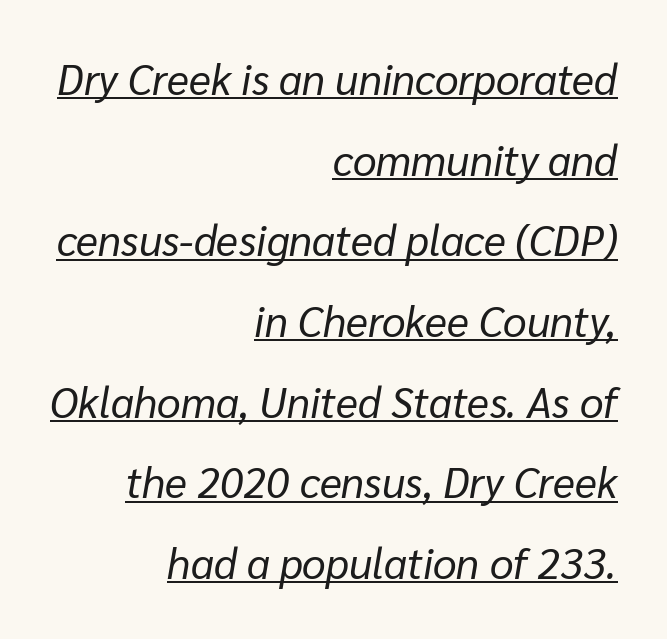
This is oblique type, the kind used for emphasis or titles. Proportional: the letters do not fall into vertical columns. In CSS terms this would be text-align: right. In designer terms, the underline attribute is active on this setting.
